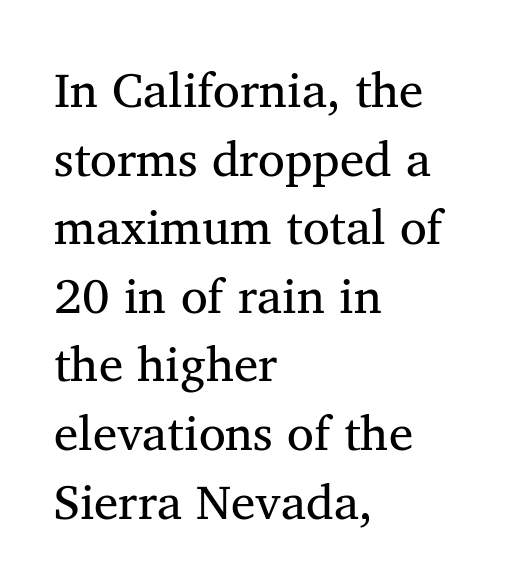
The image shows 49 px regular-weight serif type, upright; set left-aligned, normal line spacing (1.4x), normal letter spacing, not underlined; medium stroke contrast and a medium x-height.
